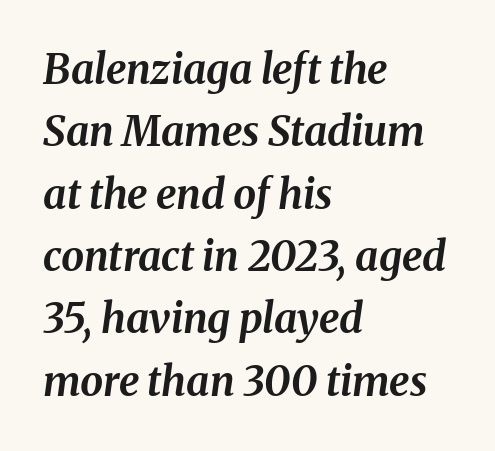
{"italic": "yes", "lean": "right", "slant_degrees": 8, "bold": "yes", "weight": "bold", "width": "normal", "stroke_contrast": "medium", "x_height": "medium", "monospaced": "no", "underline": "no", "align": "left", "line_spacing": "normal", "line_spacing_ratio": 1.52, "letter_spacing": "normal", "letter_spacing_em": 0.0, "glyph_px": 41}
